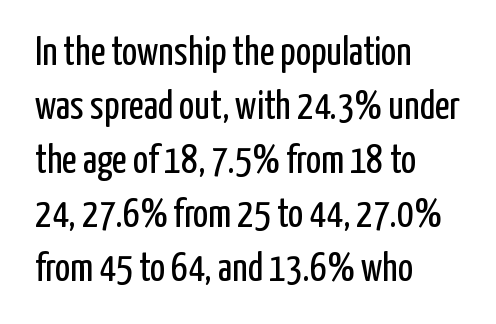
{"serif": "no", "italic": "no", "bold": "no", "weight": "regular", "width": "condensed", "stroke_contrast": "low", "x_height": "medium", "monospaced": "no", "underline": "no", "align": "left", "line_spacing": "normal", "line_spacing_ratio": 1.35, "letter_spacing": "normal", "letter_spacing_em": 0.0, "glyph_px": 40}
